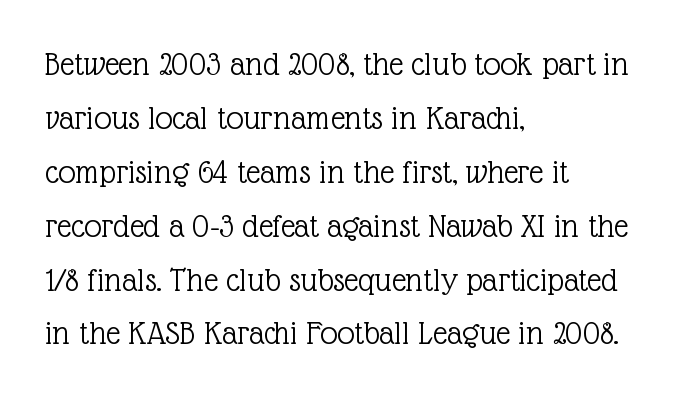
Summary of weight: not heavy and not bold. The rag falls on the right side of this text block. Words float on clear page, feet unadorned. Do the letters lean? They stand straight.
